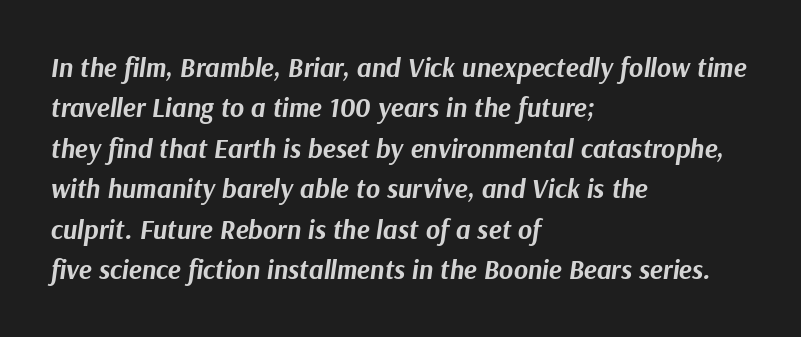
The space between consecutive lines is moderate. The letters sit at their default tracking, neither squeezed nor spread. In terms of posture, this sample is oblique. A classic flush-left, rag-right setting is used for this passage. Bold? Absolutely — the strokes are thick and heavy.
